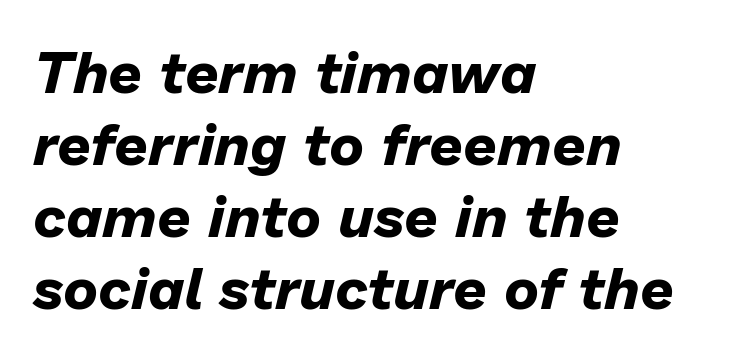
Q: Is the text bold? A: Yes.
Q: Is the text italic (slanted)? A: Yes, it leans right by about 13 degrees.
Q: Is the text underlined? A: No.
Q: How is the paragraph aligned? A: Left-aligned.
Q: Is the spacing between letters normal or unusually wide? A: Normal.
Q: Width (condensed, normal, or wide)? A: Normal.
Q: Stroke contrast? A: Low.
Q: x-height? A: Medium.
Q: Monospaced? A: No.
